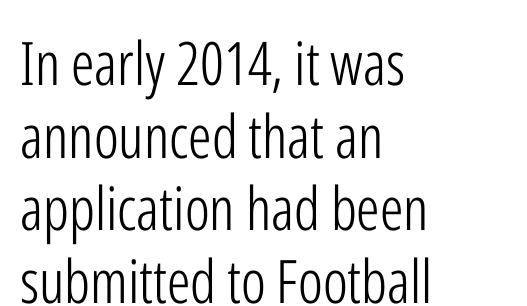
Q: Is the text bold? A: No.
Q: Is the text italic (slanted)? A: No, it is upright.
Q: Is the typeface a serif or a sans-serif typeface? A: Sans-serif.
Q: Is the text underlined? A: No.
Q: How is the paragraph aligned? A: Left-aligned.
Q: Is the spacing between letters normal or unusually wide? A: Normal.
Q: Width (condensed, normal, or wide)? A: Condensed.
Q: Stroke contrast? A: Low.
Q: x-height? A: Medium.
Q: Monospaced? A: No.
